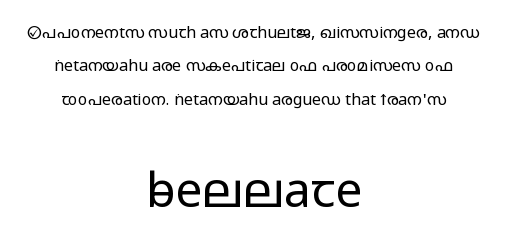
Whoever set this made the second block the dominant, larger element. The paragraph shown floats in the horizontal middle. Rule under the text: the space is simply empty. The designer went with a sans here, leaving each stem footless.
